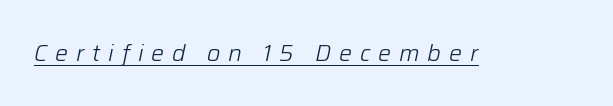
The image shows 23 px text type, italic (leaning right); set unusually wide letter spacing (+0.34 em), underlined.
